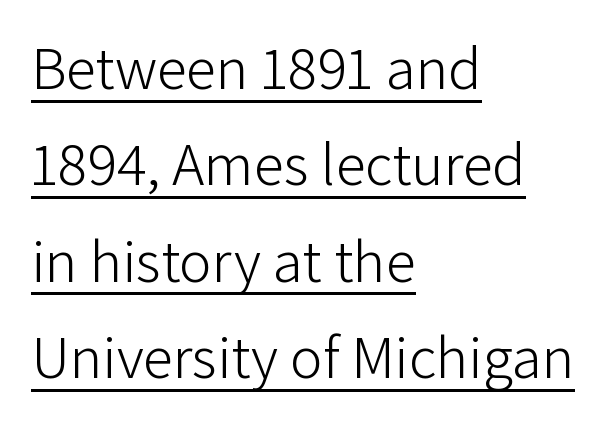
{"serif": "no", "italic": "no", "bold": "no", "weight": "light", "width": "normal", "stroke_contrast": "low", "x_height": "medium", "monospaced": "no", "underline": "yes", "align": "left", "line_spacing": "normal", "line_spacing_ratio": 1.58, "letter_spacing": "normal", "letter_spacing_em": 0.0, "glyph_px": 61}
